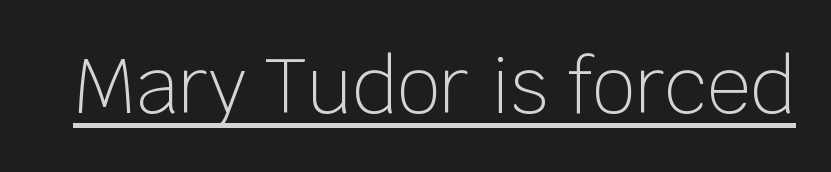
The image shows 76 px light sans-serif type, upright; set normal letter spacing, underlined; low stroke contrast and a large x-height.
